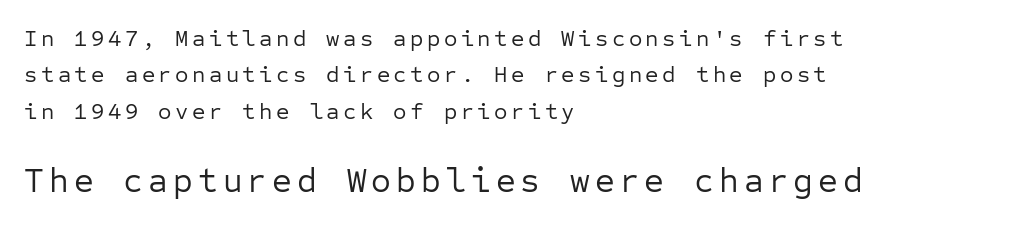
Stroke mass is kept to a normal reading level or below. These lines are rendered in a fixed-pitch font. If you drew a line through each stem, it would be perfectly vertical. Which chunk is bigger? The second one — the bottom block dwarfs the top. This rendering features lettering with no underline. If you drew a ruler down the left edge, every line would touch it.
